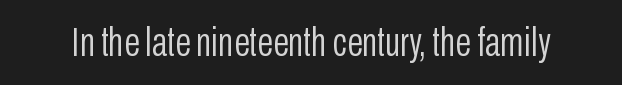
Q: Is the text bold? A: No.
Q: Is the text italic (slanted)? A: No, it is upright.
Q: Is the typeface a serif or a sans-serif typeface? A: Sans-serif.
Q: Is the text underlined? A: No.
Q: Is the spacing between letters normal or unusually wide? A: Normal.
Q: Width (condensed, normal, or wide)? A: Condensed.
Q: Stroke contrast? A: Low.
Q: x-height? A: Medium.
Q: Monospaced? A: No.
